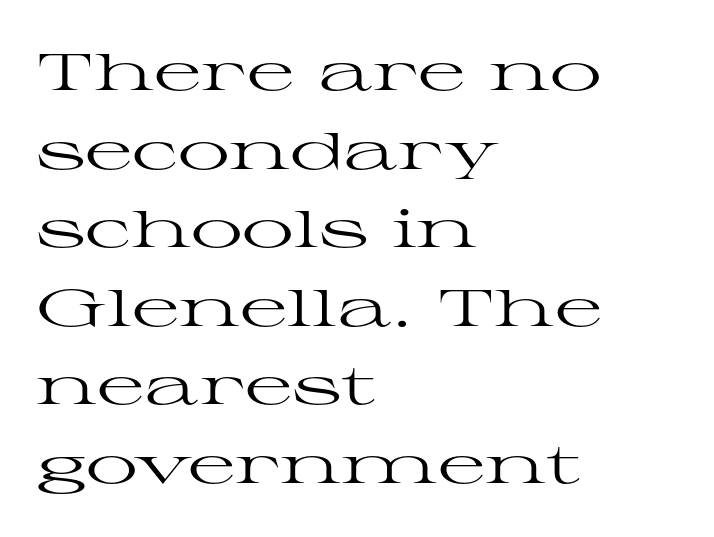
Upright lettering throughout. Left-aligned paragraph, ragged on the right. Weight: regular or lighter. There is no visible air inserted between adjacent glyphs. Horizontal bands of white between lines are of average thickness. The passage shown is not underscored anywhere.
